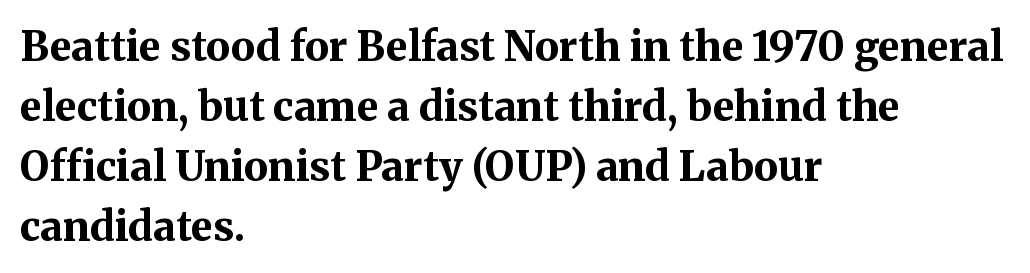
Leading: standard. You could not count columns in this text — the font is proportionally spaced. Words appear dense and cohesive because spacing is normal. Teacher's note: observe the even left margin — that is flush-left alignment.
